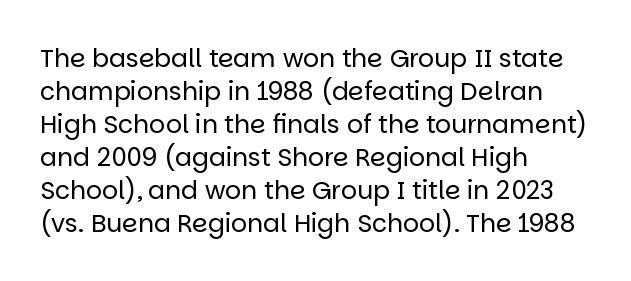
Q: Is the text bold? A: No.
Q: Is the text italic (slanted)? A: No, it is upright.
Q: Is the text underlined? A: No.
Q: How is the paragraph aligned? A: Left-aligned.
Q: Is the spacing between letters normal or unusually wide? A: Normal.
Q: Is the spacing between lines tight, normal or loose? A: Normal.
